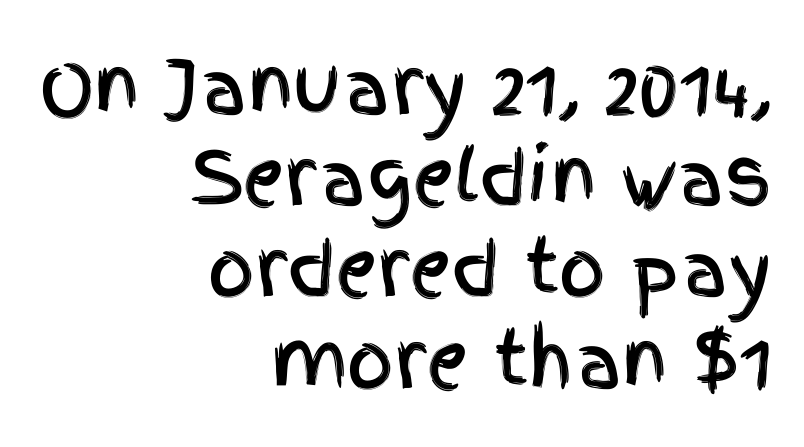
The image shows 73 px condensed sans-serif type, upright; set right-aligned, normal line spacing (1.25x), normal letter spacing, not underlined; a large x-height.
